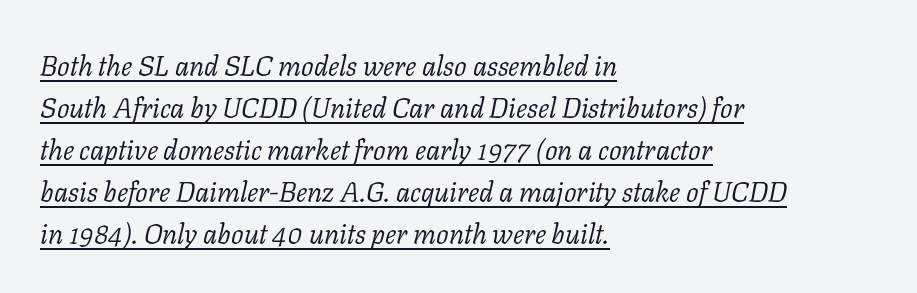
The image shows 28 px light serif type, italic (leaning right); set left-aligned, normal line spacing (1.5x), normal letter spacing, underlined; low stroke contrast and a medium x-height.
